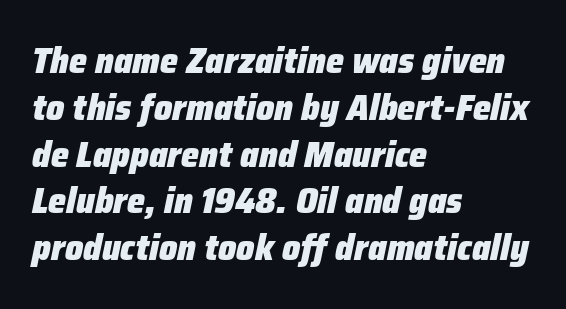
{"italic": "yes", "lean": "right", "slant_degrees": 12, "bold": "yes", "weight": "heavy", "width": "normal", "stroke_contrast": "low", "x_height": "medium", "monospaced": "no", "underline": "no", "align": "left", "line_spacing": "normal", "line_spacing_ratio": 1.3, "letter_spacing": "normal", "letter_spacing_em": 0.0, "glyph_px": 36}
